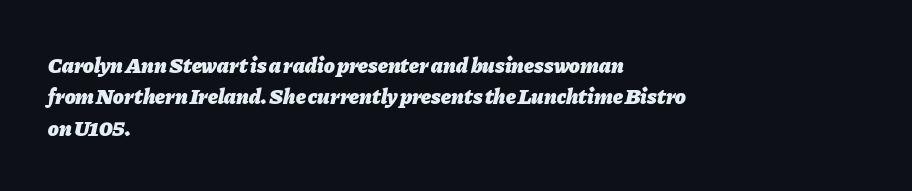
The image shows 22 px bold type, italic (leaning right); set left-aligned, normal line spacing (1.43x), normal letter spacing, not underlined.
